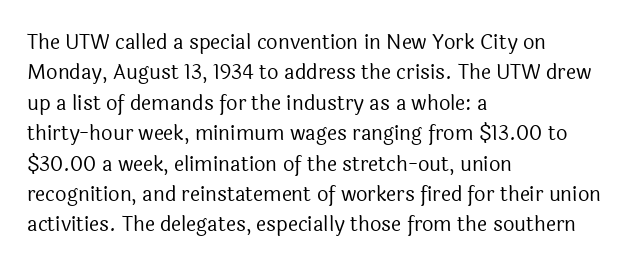
The typesetting does not lean heavy: it is not bold. Words appear dense and cohesive because spacing is normal. Every character sits straight up, as roman type does. What's the leading like? Ordinary, nothing unusual. Glance below the letters and you will spot only blank space.
